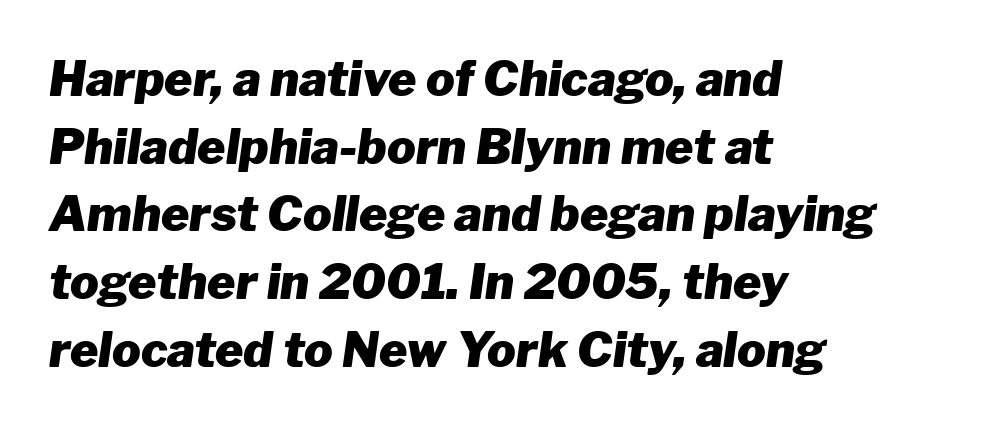
Q: Is the text bold? A: Yes.
Q: Is the text italic (slanted)? A: Yes, it leans right by about 8 degrees.
Q: Is the text underlined? A: No.
Q: How is the paragraph aligned? A: Left-aligned.
Q: Is the spacing between letters normal or unusually wide? A: Normal.
Q: Is the spacing between lines tight, normal or loose? A: Normal.
Q: Width (condensed, normal, or wide)? A: Normal.
Q: Stroke contrast? A: Low.
Q: x-height? A: Medium.
Q: Monospaced? A: No.
